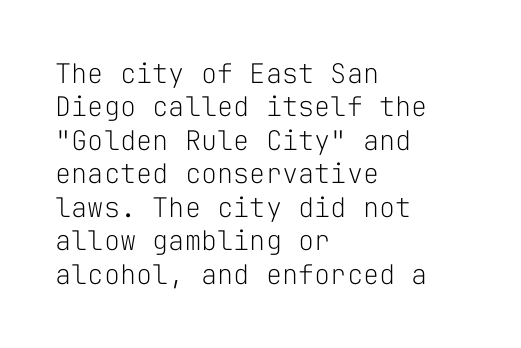
{"italic": "no", "bold": "no", "underline": "no", "align": "left", "line_spacing_ratio": 1.24, "letter_spacing": "normal", "letter_spacing_em": 0.0, "glyph_px": 27}
